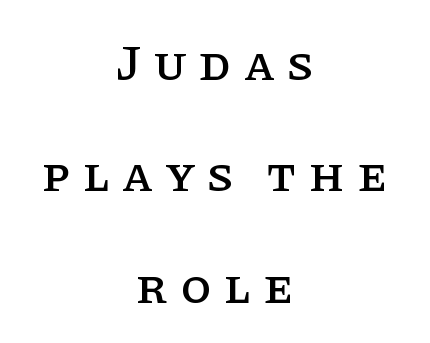
Short note: letters widely spaced. This is the regular roman posture of the typeface. Each row of text sits above clean, open space. Serif or sans? Serif — the stroke terminals have little feet. The vertical gap from one line to the next is large. Each line is balanced around a shared central axis.
